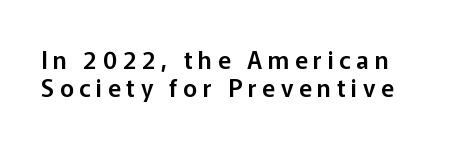
{"italic": "no", "underline": "no", "line_spacing_ratio": 1.16, "letter_spacing": "wide", "letter_spacing_em": 0.23, "glyph_px": 24}
